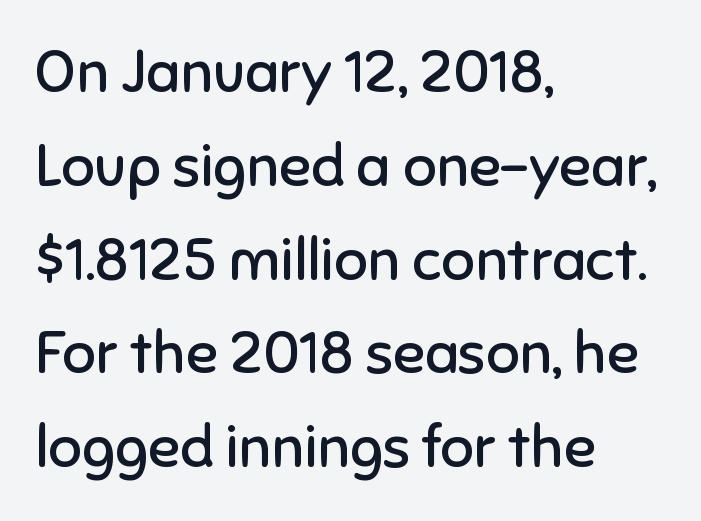
The designer went with a sans here, leaving each stem footless. Stem width sits at or under what a default text font uses. A normal amount of white space separates one row of letters from the next. Notice how the passage keeps a crisp vertical edge on the left only.
